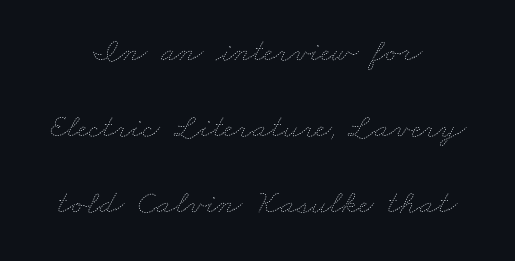
A great deal of white space separates one row of letters from the next. Alignment: centered. Underlining? Definitely not there. Between one letter and the next there's only the usual sliver of space. The letters look calm and open, with moderate or lighter stems. Do the characters align in a grid? No, the font is proportional.
